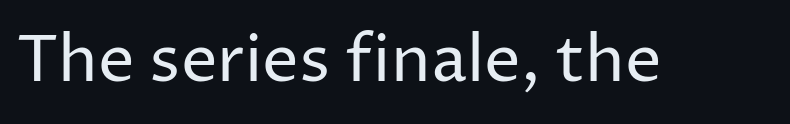
{"serif": "no", "italic": "no", "bold": "no", "weight": "regular", "width": "normal", "stroke_contrast": "low", "x_height": "medium", "monospaced": "no", "underline": "no", "letter_spacing": "normal", "letter_spacing_em": 0.0, "glyph_px": 65}
